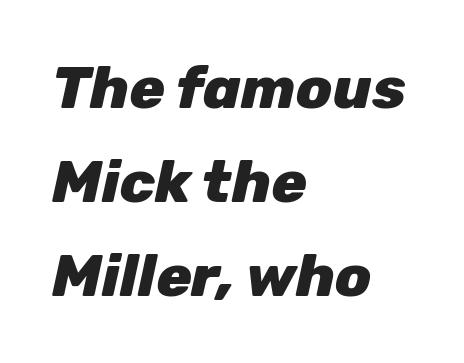
{"italic": "yes", "lean": "right", "slant_degrees": 12, "bold": "yes", "weight": "heavy", "width": "normal", "stroke_contrast": "low", "x_height": "medium", "monospaced": "no", "underline": "no", "align": "left", "line_spacing": "normal", "line_spacing_ratio": 1.59, "letter_spacing": "normal", "letter_spacing_em": 0.0, "glyph_px": 59}
